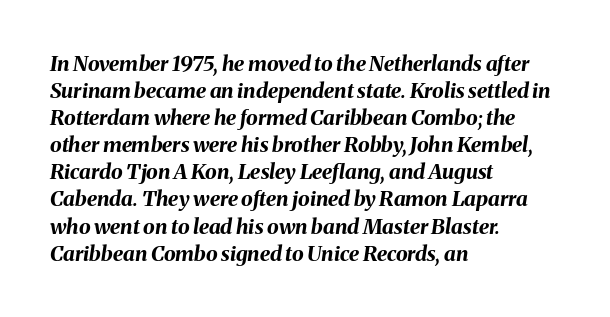
The image shows 21 px bold type, italic (leaning right); set left-aligned, normal line spacing (1.29x), normal letter spacing, not underlined.
